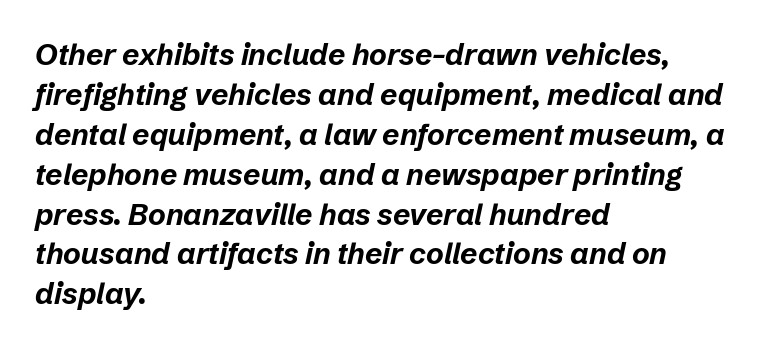
Line beginnings align vertically; line endings do not. The glyphs look as if they've been sheared to an angle. The words here are not underlined. Students, observe: this is what conventionally led text looks like. How heavy is the stroke? Heavy — this is a bold. Nobody touched the tracking dial on this one.
